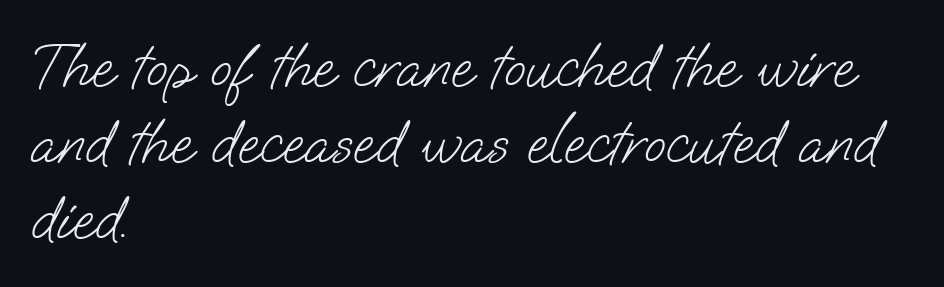
{"serif": "no", "bold": "no", "weight": "light", "width": "normal", "stroke_contrast": "low", "x_height": "small", "monospaced": "no", "underline": "no", "align": "left", "line_spacing_ratio": 1.21, "letter_spacing": "normal", "letter_spacing_em": 0.0, "glyph_px": 63}
